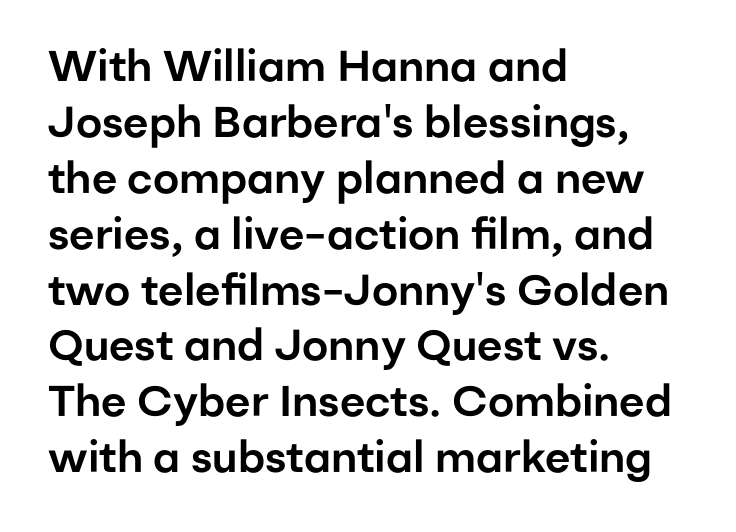
{"serif": "no", "italic": "no", "width": "normal", "stroke_contrast": "low", "x_height": "medium", "monospaced": "no", "underline": "no", "align": "left", "line_spacing": "normal", "line_spacing_ratio": 1.3, "letter_spacing": "normal", "letter_spacing_em": 0.0, "glyph_px": 43}
